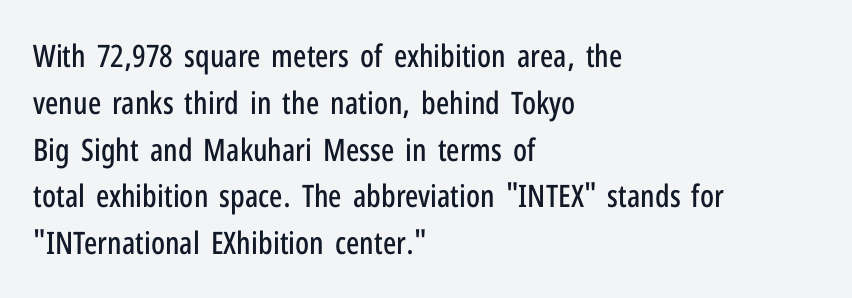
Q: Is the text italic (slanted)? A: No, it is upright.
Q: Is the typeface a serif or a sans-serif typeface? A: Sans-serif.
Q: Is the text underlined? A: No.
Q: How is the paragraph aligned? A: Left-aligned.
Q: Is the spacing between letters normal or unusually wide? A: Normal.
Q: Is the spacing between lines tight, normal or loose? A: Normal.
Q: Width (condensed, normal, or wide)? A: Condensed.
Q: Stroke contrast? A: Low.
Q: x-height? A: Medium.
Q: Monospaced? A: No.
